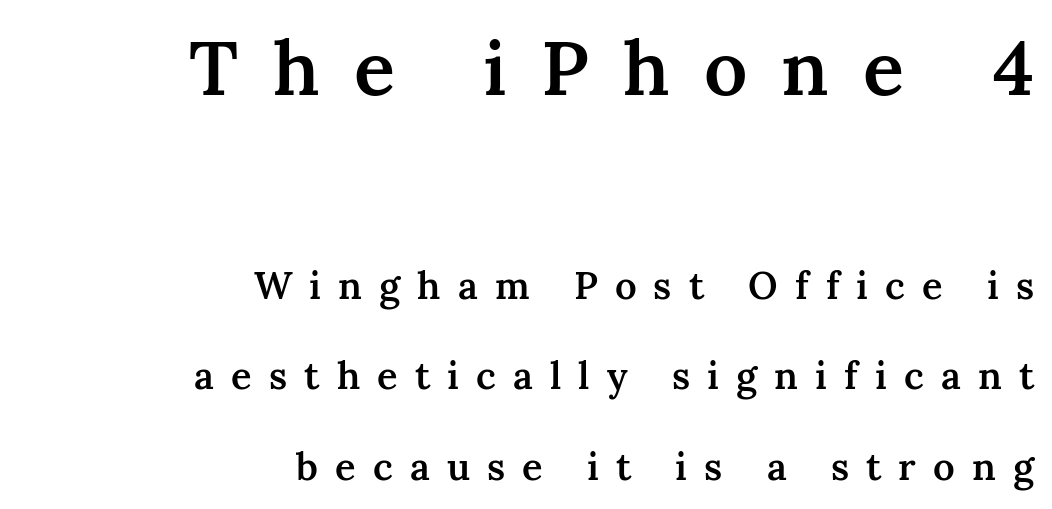
{"serif": "yes", "italic": "no", "bold": "semi", "weight": "semibold", "width": "normal", "stroke_contrast": "medium", "x_height": "medium", "monospaced": "no", "underline": "no", "align": "right", "line_spacing": "loose", "line_spacing_ratio": 2.38, "letter_spacing": "wide", "letter_spacing_em": 0.45, "larger_block": "first", "size_ratio": 2.0, "glyph_px": 76}
